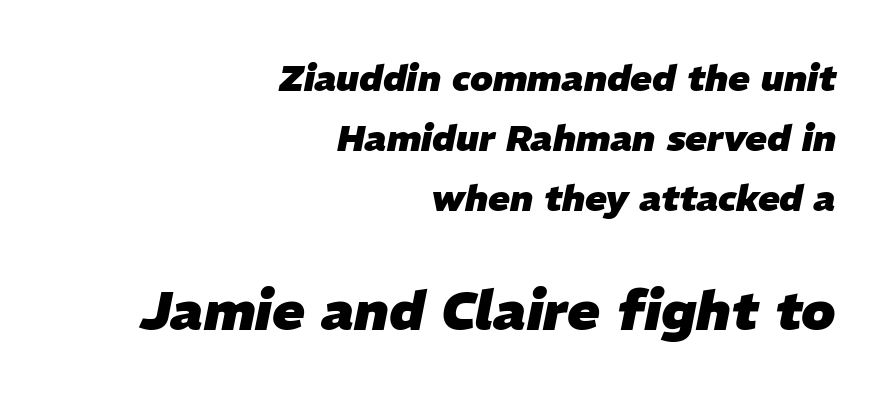
{"italic": "yes", "lean": "right", "slant_degrees": 11, "bold": "yes", "weight": "heavy", "width": "normal", "stroke_contrast": "low", "x_height": "medium", "monospaced": "no", "underline": "no", "align": "right", "line_spacing": "normal", "line_spacing_ratio": 1.66, "letter_spacing": "normal", "letter_spacing_em": 0.0, "larger_block": "second", "size_ratio": 1.5, "glyph_px": 54}
